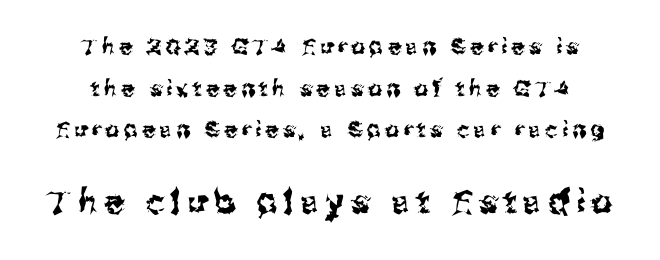
Q: Is the text italic (slanted)? A: No, it is upright.
Q: Is the typeface a serif or a sans-serif typeface? A: Sans-serif.
Q: Is the text underlined? A: No.
Q: How is the paragraph aligned? A: Centered.
Q: Is the spacing between letters normal or unusually wide? A: Unusually wide.
Q: Which block of text is set in a larger size, the first (top) or the second (bottom)? A: The second (bottom) one.
Q: Width (condensed, normal, or wide)? A: Normal.
Q: Stroke contrast? A: Medium.
Q: x-height? A: Medium.
Q: Monospaced? A: No.
